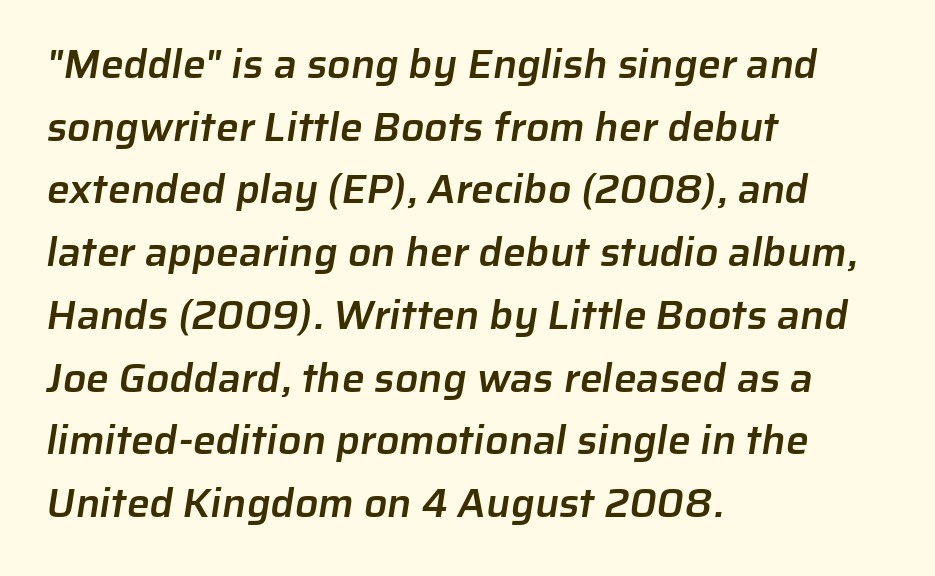
{"serif": "no", "bold": "semi", "weight": "semibold", "width": "normal", "stroke_contrast": "low", "x_height": "medium", "monospaced": "no", "underline": "no", "align": "left", "line_spacing": "normal", "line_spacing_ratio": 1.53, "letter_spacing": "normal", "letter_spacing_em": 0.0, "glyph_px": 41}
